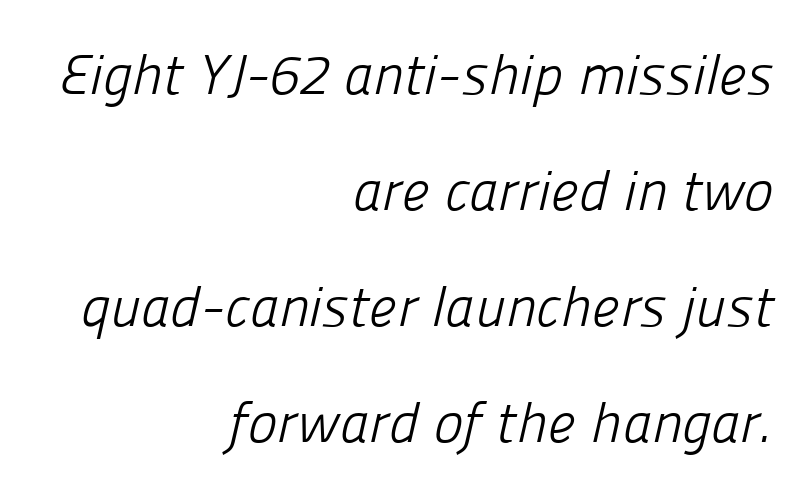
{"serif": "no", "bold": "no", "weight": "light", "width": "normal", "stroke_contrast": "low", "x_height": "medium", "monospaced": "no", "underline": "no", "align": "right", "line_spacing": "loose", "line_spacing_ratio": 2.07, "letter_spacing": "normal", "letter_spacing_em": 0.0, "glyph_px": 56}
